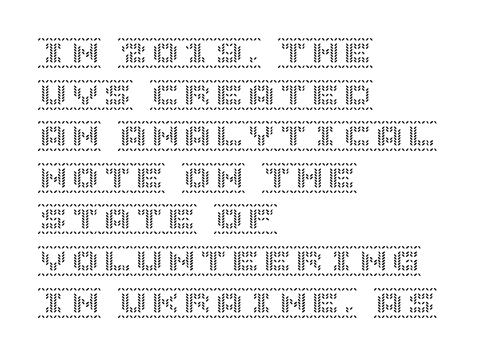
{"italic": "no", "width": "normal", "x_height": "large", "underline": "no", "align": "left", "line_spacing": "normal", "line_spacing_ratio": 1.3, "letter_spacing": "normal", "letter_spacing_em": 0.0, "glyph_px": 32}
